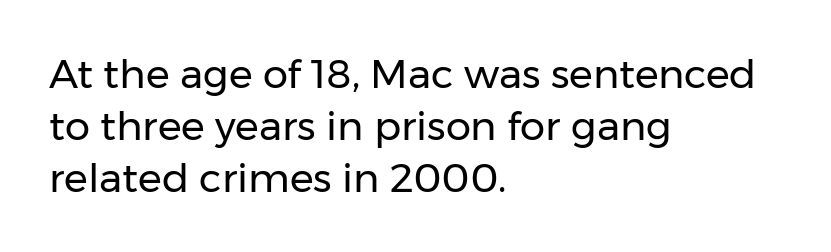
The image shows 40 px regular-weight sans-serif type, upright; set left-aligned, normal line spacing (1.3x), normal letter spacing, not underlined; low stroke contrast and a medium x-height.
